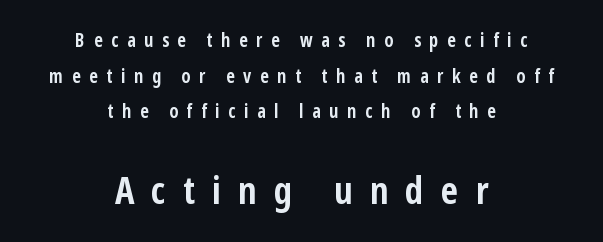
Each letter keeps its own natural width here, so spacing adapts to shape. The lines in this sample share a center point and differ in where they start and stop. Plenty of ink on the page — the face is bold. Upright lettering throughout.
